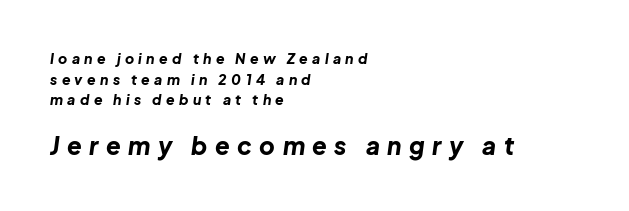
Its strokes are broad and dark, the hallmark of bold type. The letters in the lower block stand taller than those in the block above. The type is letterspaced generously, with wide tracking. The paragraph shown leans on its left margin. This is oblique type, the kind used for emphasis or titles. Rows of type keep a routine distance in the vertical direction.
